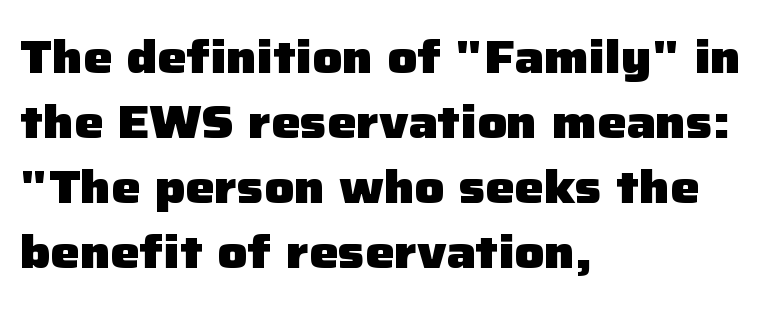
The image shows 46 px heavy sans-serif type, upright; set left-aligned, normal line spacing (1.41x), normal letter spacing, not underlined; low stroke contrast and a medium x-height.
